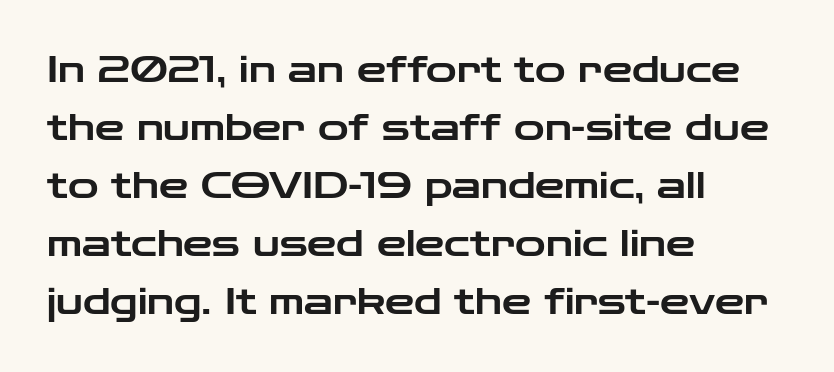
Q: Is the text italic (slanted)? A: No, it is upright.
Q: Is the typeface a serif or a sans-serif typeface? A: Sans-serif.
Q: Is the text underlined? A: No.
Q: How is the paragraph aligned? A: Left-aligned.
Q: Is the spacing between letters normal or unusually wide? A: Normal.
Q: Is the spacing between lines tight, normal or loose? A: Normal.
Q: Width (condensed, normal, or wide)? A: Wide.
Q: Stroke contrast? A: Low.
Q: x-height? A: Medium.
Q: Monospaced? A: No.
